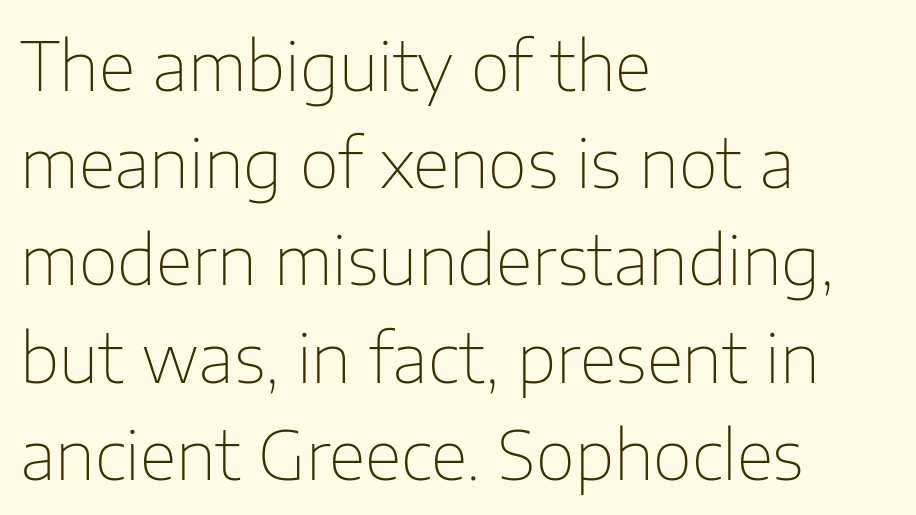
{"serif": "no", "italic": "no", "bold": "no", "weight": "thin", "width": "normal", "stroke_contrast": "low", "x_height": "medium", "monospaced": "no", "underline": "no", "align": "left", "line_spacing": "normal", "line_spacing_ratio": 1.43, "letter_spacing": "normal", "letter_spacing_em": 0.0, "glyph_px": 68}
